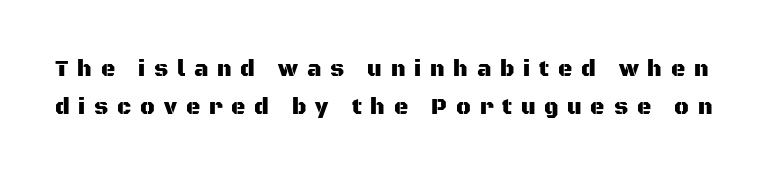
Q: Is the text italic (slanted)? A: No, it is upright.
Q: Is the text underlined? A: No.
Q: Is the spacing between letters normal or unusually wide? A: Unusually wide.
